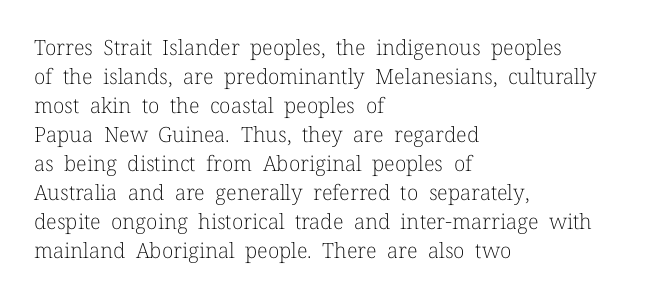
Q: Is the text bold? A: No.
Q: Is the text italic (slanted)? A: No, it is upright.
Q: Is the text underlined? A: No.
Q: How is the paragraph aligned? A: Left-aligned.
Q: Is the spacing between letters normal or unusually wide? A: Normal.
Q: Is the spacing between lines tight, normal or loose? A: Normal.
